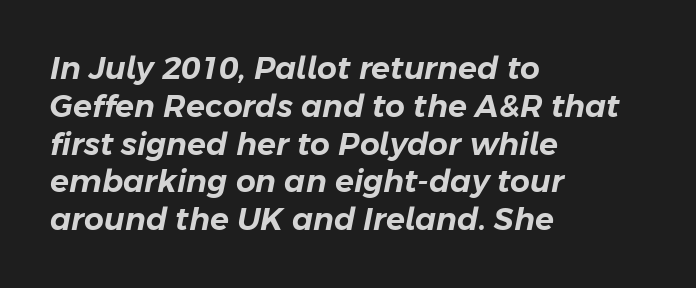
The image shows 31 px text type, italic (leaning right); set left-aligned, line spacing 1.22x, normal letter spacing, not underlined; low stroke contrast and a medium x-height.
